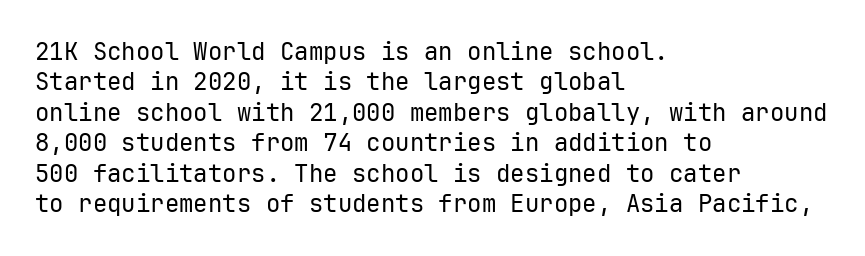
{"italic": "no", "bold": "no", "underline": "no", "align": "left", "line_spacing": "normal", "line_spacing_ratio": 1.27, "letter_spacing": "normal", "letter_spacing_em": 0.0, "glyph_px": 24}
